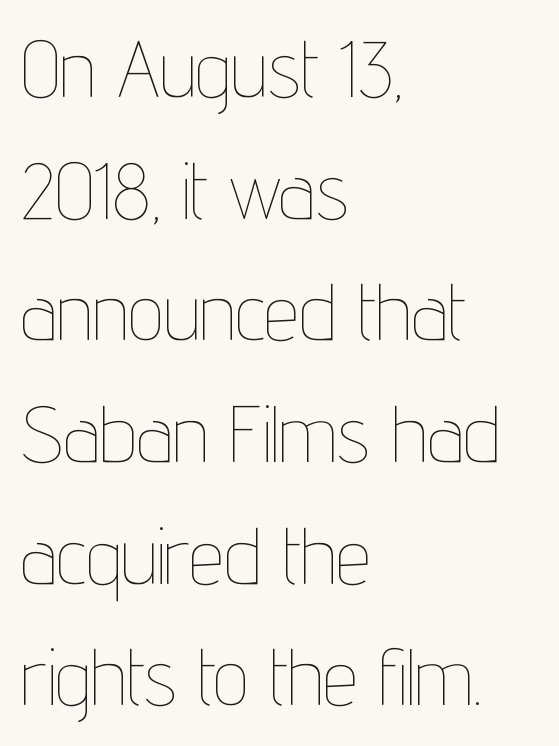
{"italic": "no", "bold": "no", "weight": "thin", "width": "condensed", "stroke_contrast": "low", "x_height": "medium", "monospaced": "no", "underline": "no", "align": "left", "line_spacing": "normal", "line_spacing_ratio": 1.54, "letter_spacing": "normal", "letter_spacing_em": 0.0, "glyph_px": 79}
